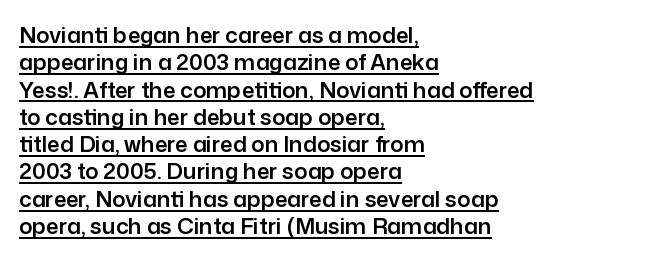
{"italic": "no", "underline": "yes", "align": "left", "line_spacing_ratio": 1.24, "letter_spacing": "normal", "letter_spacing_em": 0.0, "glyph_px": 22}
